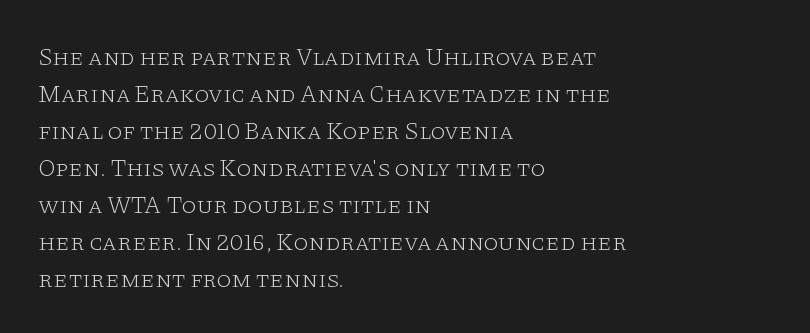
Q: Is the text bold? A: No.
Q: Is the text italic (slanted)? A: No, it is upright.
Q: Is the text underlined? A: No.
Q: How is the paragraph aligned? A: Left-aligned.
Q: Is the spacing between letters normal or unusually wide? A: Normal.
Q: Is the spacing between lines tight, normal or loose? A: Normal.
